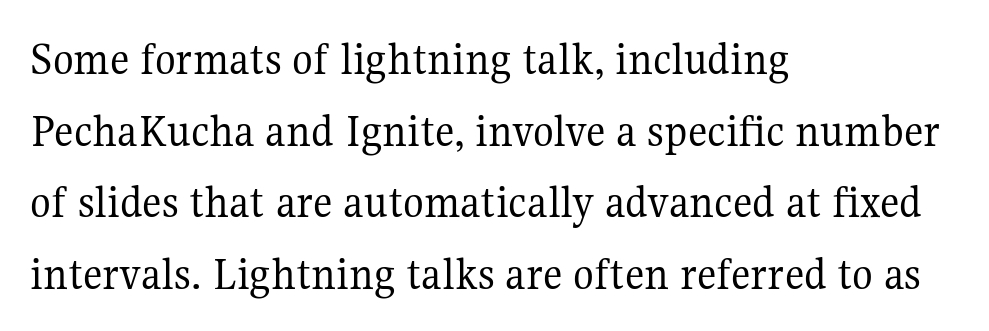
The image shows 48 px regular-weight serif type, upright; set left-aligned, normal line spacing (1.49x), normal letter spacing, not underlined; medium stroke contrast and a medium x-height.
